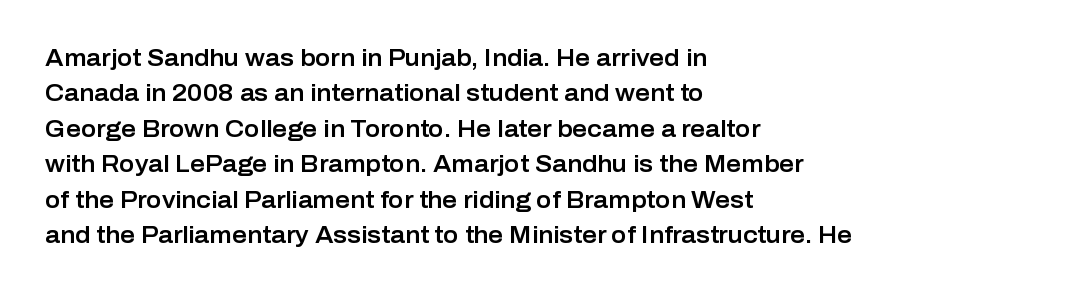
{"italic": "no", "underline": "no", "align": "left", "line_spacing": "normal", "line_spacing_ratio": 1.54, "letter_spacing": "normal", "letter_spacing_em": 0.0, "glyph_px": 23}
